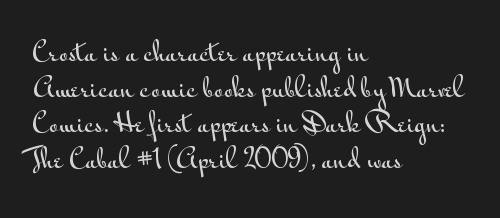
{"underline": "no", "align": "left", "line_spacing": "normal", "line_spacing_ratio": 1.37, "letter_spacing": "normal", "letter_spacing_em": 0.0, "glyph_px": 26}
